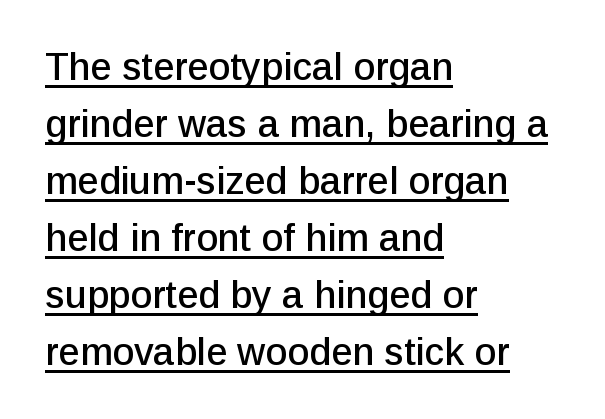
The image shows 38 px sans-serif type, upright; set left-aligned, normal line spacing (1.5x), normal letter spacing, underlined; low stroke contrast and a medium x-height.
